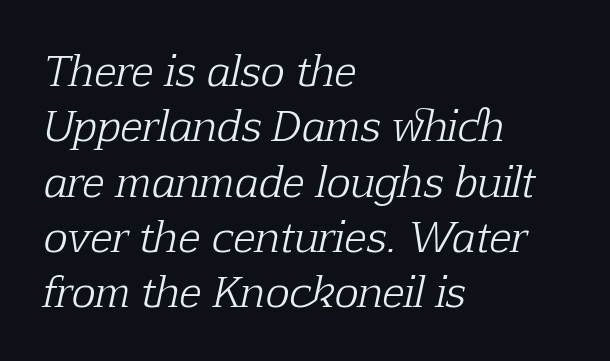
The strokes carry an ordinary text weight at most. The glyphs in this specimen are seriffed. One-word summary of the alignment: left. Leading: standard. Every character sits at an angle, as italics do. The rendering uses natural spacing where letterforms have individual widths.
